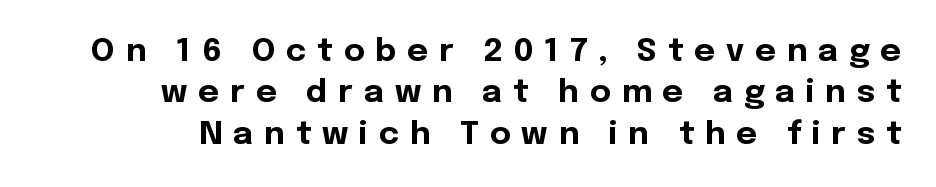
The rendering inserts visible extra space after every character. The typeface chosen for these lines omits serifs. Clear beneath every line of the passage. Its strokes are broad and dark, the hallmark of bold type.
